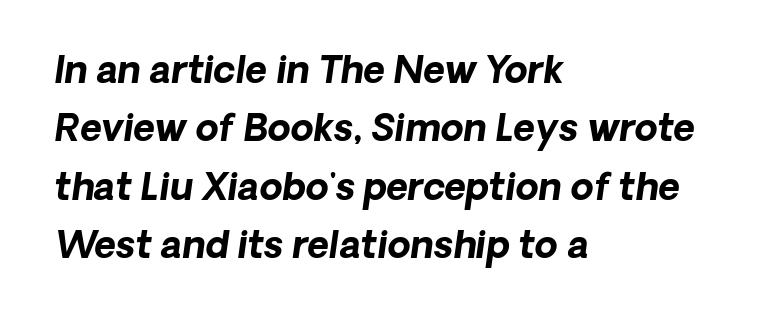
Q: Is the text bold? A: Yes.
Q: Is the text italic (slanted)? A: Yes, it leans right by about 8 degrees.
Q: Is the text underlined? A: No.
Q: How is the paragraph aligned? A: Left-aligned.
Q: Is the spacing between letters normal or unusually wide? A: Normal.
Q: Is the spacing between lines tight, normal or loose? A: Normal.
Q: Width (condensed, normal, or wide)? A: Normal.
Q: Stroke contrast? A: Low.
Q: x-height? A: Medium.
Q: Monospaced? A: No.
